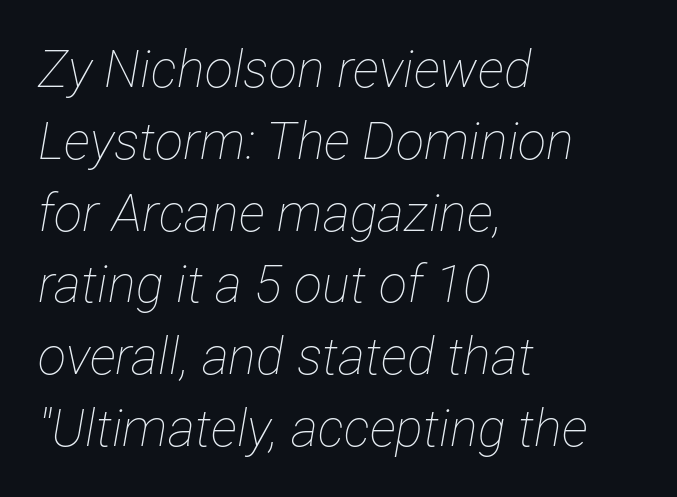
{"italic": "yes", "lean": "right", "slant_degrees": 12, "bold": "no", "weight": "thin", "width": "condensed", "stroke_contrast": "low", "x_height": "medium", "monospaced": "no", "underline": "no", "align": "left", "line_spacing": "normal", "line_spacing_ratio": 1.38, "letter_spacing": "normal", "letter_spacing_em": 0.0, "glyph_px": 52}
